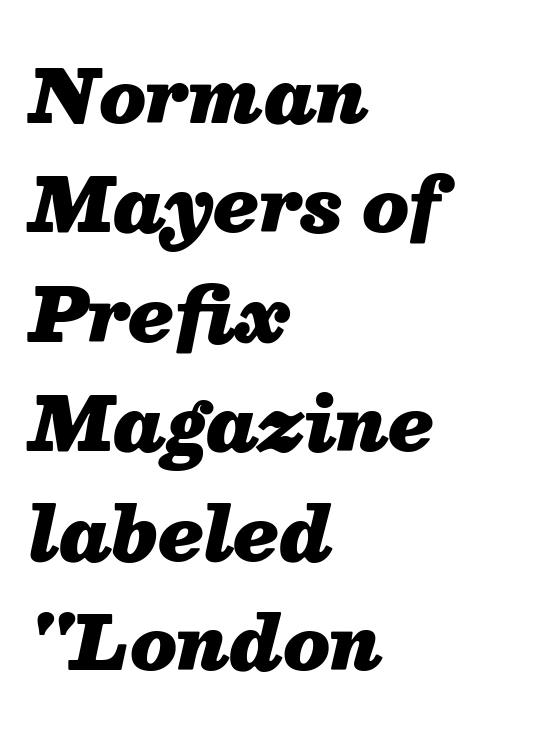
Vertically, the passage feels balanced, rows spaced as you'd expect. Bold? Absolutely — the strokes are thick and heavy. The letters advance in unequal steps, a hallmark of proportional type. Tall strokes in this sample are angled rather than plumb. Has an underline been added? It has not. Nothing unusual about the tracking: characters are spaced as the font intends.
